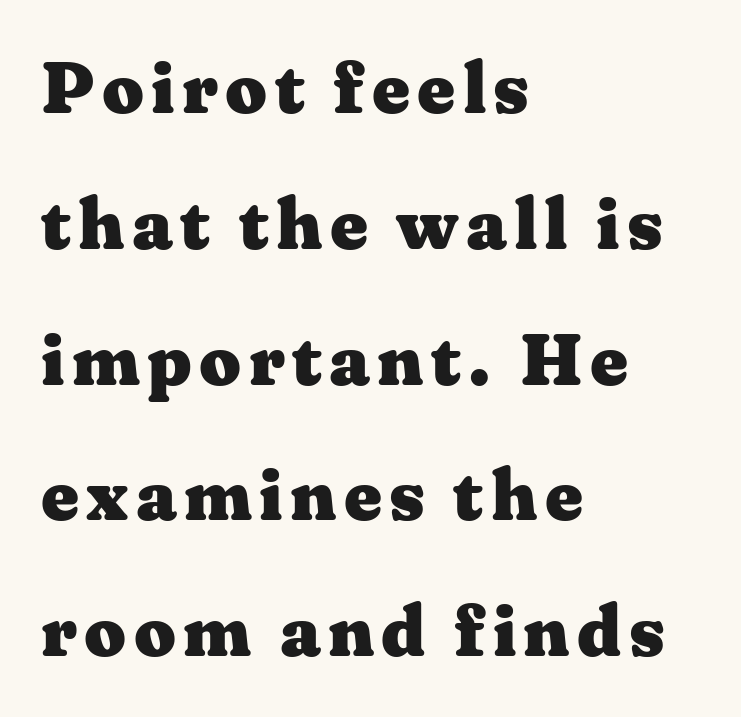
The image shows 73 px heavy, wide serif type, upright; set left-aligned, line spacing 1.86x, not underlined; medium stroke contrast and a medium x-height.
